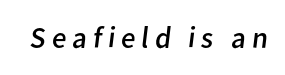
{"serif": "no", "bold": "no", "weight": "regular", "width": "normal", "stroke_contrast": "low", "x_height": "medium", "monospaced": "no", "underline": "no", "glyph_px": 30}
